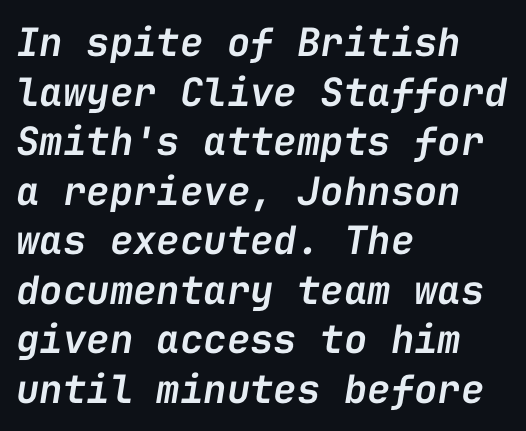
The image shows 39 px semibold type, italic (leaning right), monospaced; set left-aligned, normal line spacing (1.27x), normal letter spacing, not underlined; low stroke contrast and a medium x-height.
